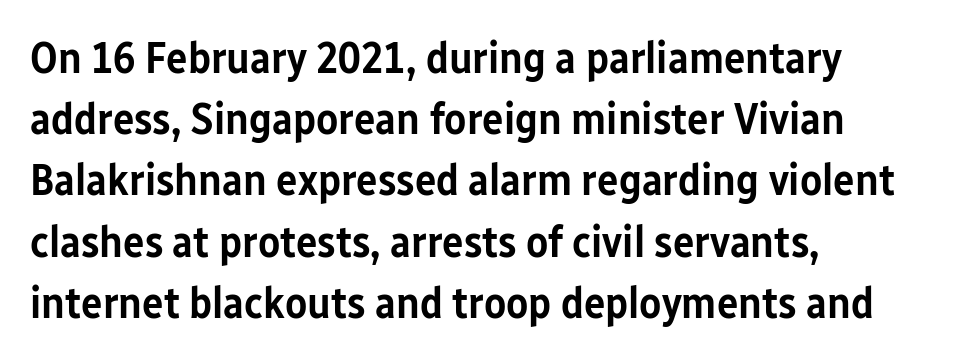
The image shows 45 px semibold, condensed sans-serif type, upright; set left-aligned, normal line spacing (1.36x), normal letter spacing, not underlined; low stroke contrast and a medium x-height.
